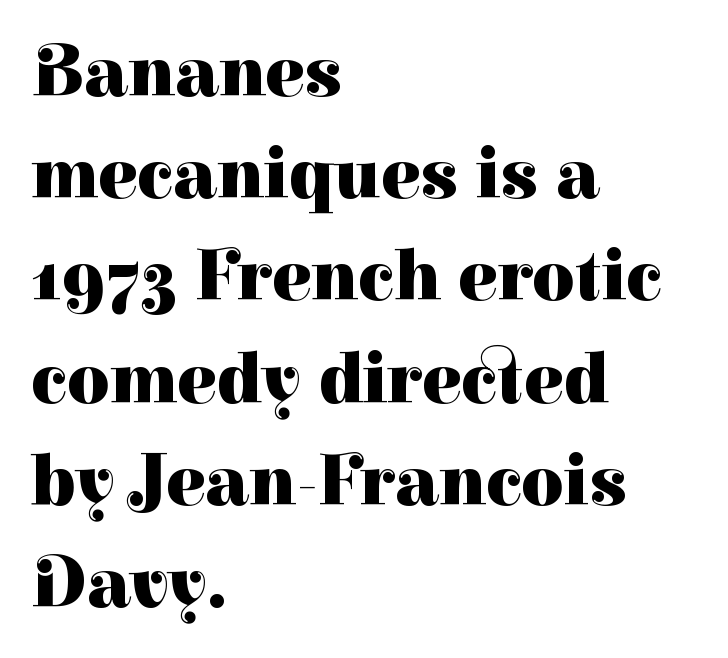
The image shows 73 px heavy serif type, upright; set left-aligned, normal line spacing (1.4x), normal letter spacing, not underlined; high stroke contrast and a medium x-height.
